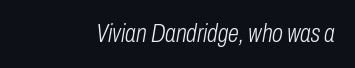
{"italic": "yes", "lean": "right", "slant_degrees": 10, "bold": "no", "underline": "no", "letter_spacing": "normal", "letter_spacing_em": 0.0, "glyph_px": 25}
